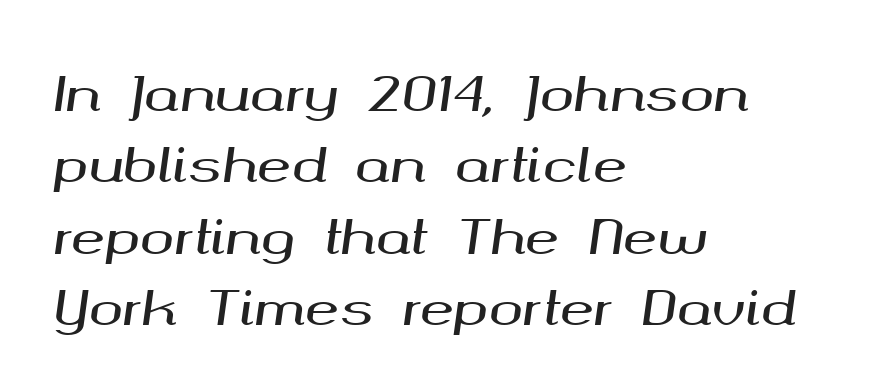
{"italic": "yes", "lean": "right", "slant_degrees": 8, "width": "wide", "stroke_contrast": "medium", "x_height": "medium", "monospaced": "no", "underline": "no", "align": "left", "line_spacing": "normal", "line_spacing_ratio": 1.55, "letter_spacing": "normal", "letter_spacing_em": 0.0, "glyph_px": 46}
